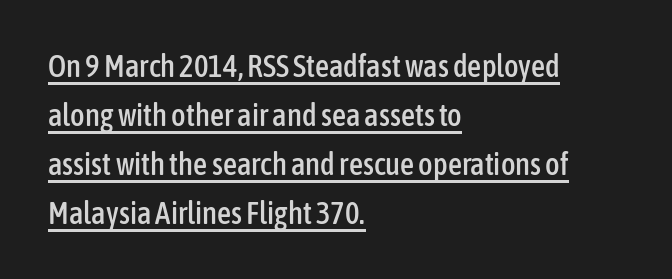
{"serif": "no", "italic": "no", "width": "condensed", "stroke_contrast": "low", "x_height": "medium", "monospaced": "no", "underline": "yes", "align": "left", "line_spacing": "normal", "line_spacing_ratio": 1.58, "letter_spacing": "normal", "letter_spacing_em": 0.0, "glyph_px": 31}
